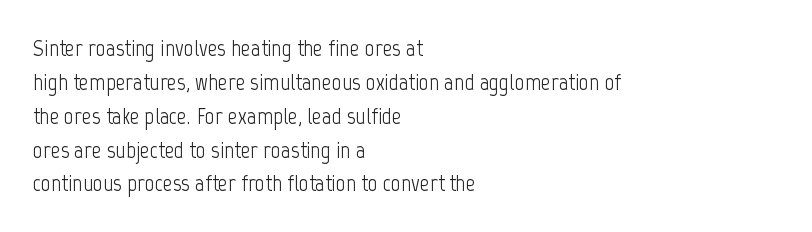
{"italic": "no", "bold": "no", "underline": "no", "align": "left", "line_spacing": "normal", "line_spacing_ratio": 1.41, "letter_spacing": "normal", "letter_spacing_em": 0.0, "glyph_px": 24}
